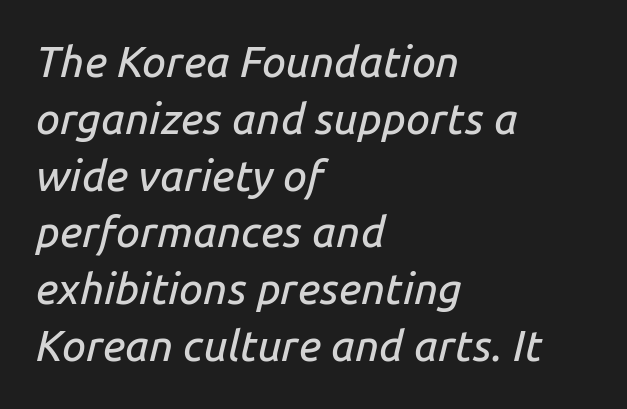
{"italic": "yes", "lean": "right", "slant_degrees": 14, "width": "normal", "stroke_contrast": "low", "x_height": "medium", "monospaced": "no", "underline": "no", "align": "left", "line_spacing": "normal", "line_spacing_ratio": 1.32, "letter_spacing": "normal", "letter_spacing_em": 0.0, "glyph_px": 43}
